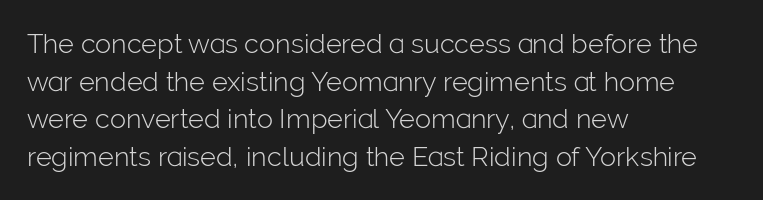
The image shows 27 px text type, upright; set left-aligned, normal line spacing (1.39x), normal letter spacing, not underlined.
